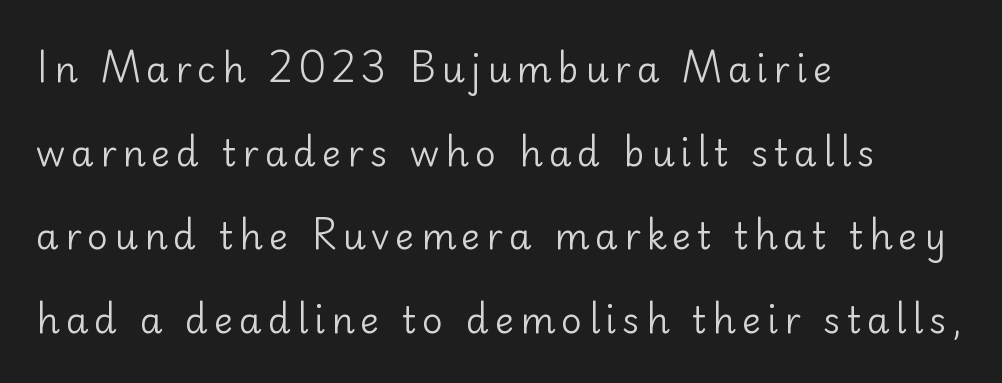
Q: Is the text bold? A: No.
Q: Is the text italic (slanted)? A: No, it is upright.
Q: Is the typeface a serif or a sans-serif typeface? A: Sans-serif.
Q: Is the text underlined? A: No.
Q: How is the paragraph aligned? A: Left-aligned.
Q: Is the spacing between lines tight, normal or loose? A: Loose.
Q: Width (condensed, normal, or wide)? A: Normal.
Q: Stroke contrast? A: Low.
Q: x-height? A: Small.
Q: Monospaced? A: No.
